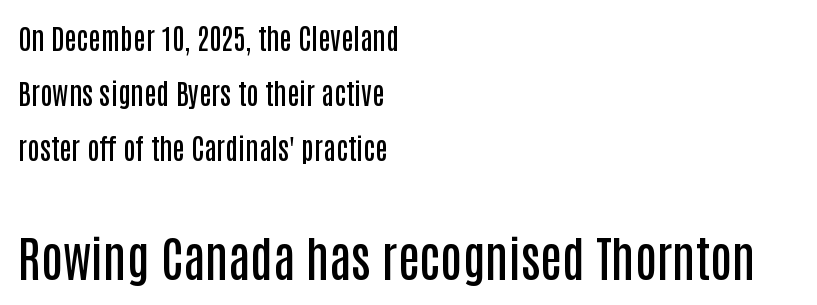
Q: Is the text bold? A: Semi-bold.
Q: Is the text italic (slanted)? A: No, it is upright.
Q: Is the typeface a serif or a sans-serif typeface? A: Sans-serif.
Q: Is the text underlined? A: No.
Q: How is the paragraph aligned? A: Left-aligned.
Q: Is the spacing between letters normal or unusually wide? A: Normal.
Q: Is the spacing between lines tight, normal or loose? A: Loose.
Q: Which block of text is set in a larger size, the first (top) or the second (bottom)? A: The second (bottom) one.
Q: Width (condensed, normal, or wide)? A: Condensed.
Q: Stroke contrast? A: Low.
Q: x-height? A: Large.
Q: Monospaced? A: No.
